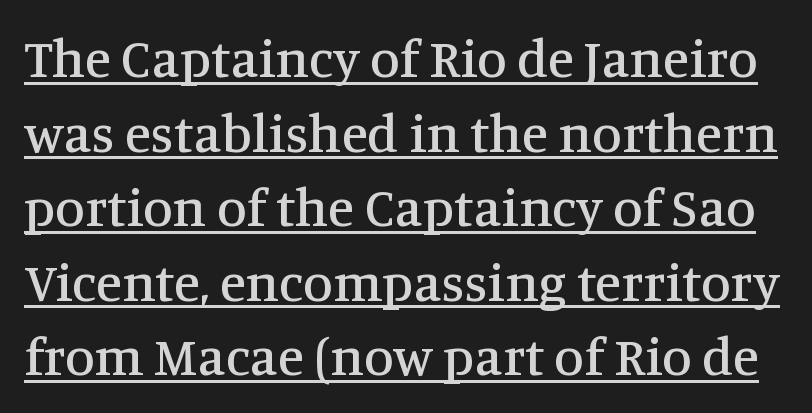
The image shows 54 px serif type, upright; set normal line spacing (1.38x), normal letter spacing, underlined; medium stroke contrast and a large x-height.
